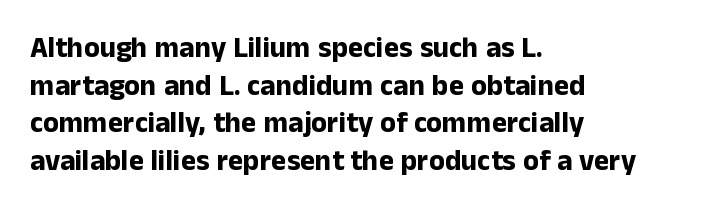
The image shows 29 px bold sans-serif type, upright; set left-aligned, normal line spacing (1.3x), normal letter spacing, not underlined; low stroke contrast and a medium x-height.
